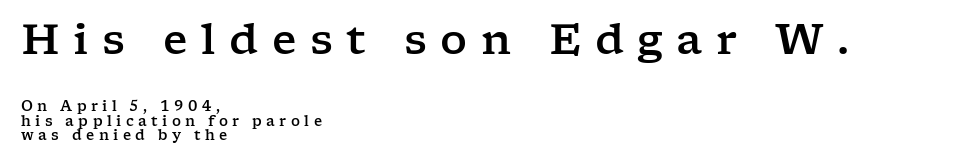
Q: Is the text italic (slanted)? A: No, it is upright.
Q: Is the typeface a serif or a sans-serif typeface? A: Serif.
Q: Is the text underlined? A: No.
Q: How is the paragraph aligned? A: Left-aligned.
Q: Is the spacing between letters normal or unusually wide? A: Unusually wide.
Q: Is the spacing between lines tight, normal or loose? A: Tight.
Q: Which block of text is set in a larger size, the first (top) or the second (bottom)? A: The first (top) one.
Q: Width (condensed, normal, or wide)? A: Wide.
Q: Stroke contrast? A: Low.
Q: x-height? A: Medium.
Q: Monospaced? A: No.
